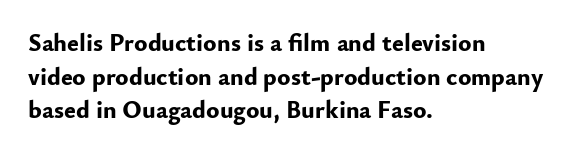
The image shows 25 px bold type, upright; set left-aligned, normal line spacing (1.35x), normal letter spacing, not underlined.
